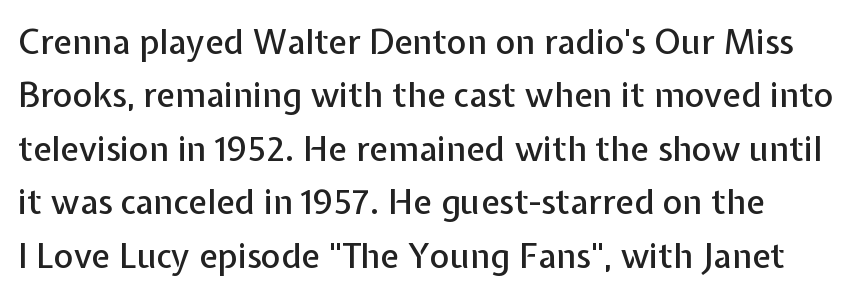
The image shows 34 px sans-serif type, upright; set normal line spacing (1.57x), normal letter spacing, not underlined; low stroke contrast and a medium x-height.
